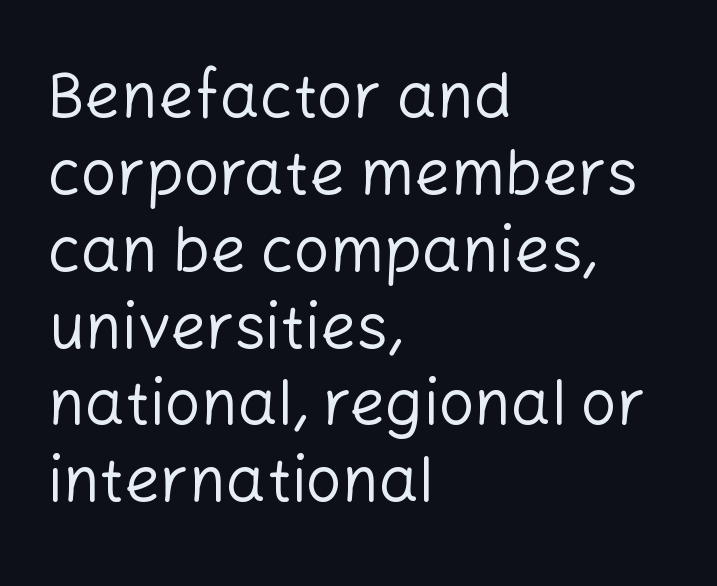
Q: Is the text bold? A: No.
Q: Is the text italic (slanted)? A: No, it is upright.
Q: Is the typeface a serif or a sans-serif typeface? A: Sans-serif.
Q: Is the text underlined? A: No.
Q: How is the paragraph aligned? A: Left-aligned.
Q: Is the spacing between letters normal or unusually wide? A: Normal.
Q: Width (condensed, normal, or wide)? A: Normal.
Q: Stroke contrast? A: Low.
Q: x-height? A: Medium.
Q: Monospaced? A: No.
